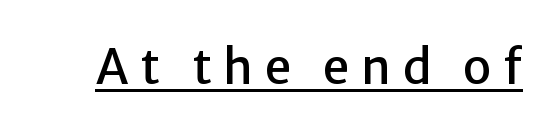
Q: Is the text italic (slanted)? A: No, it is upright.
Q: Is the typeface a serif or a sans-serif typeface? A: Sans-serif.
Q: Is the text underlined? A: Yes.
Q: Is the spacing between letters normal or unusually wide? A: Unusually wide.
Q: Width (condensed, normal, or wide)? A: Normal.
Q: Stroke contrast? A: Low.
Q: x-height? A: Medium.
Q: Monospaced? A: No.
